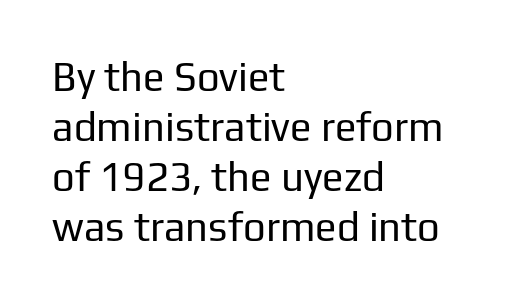
A classic flush-left, rag-right setting is used for this passage. The type is set solid horizontally, with unmodified tracking. If you drew a line through each stem, it would be perfectly vertical. This sample has the flowing, uneven cadence of proportional lettering.
